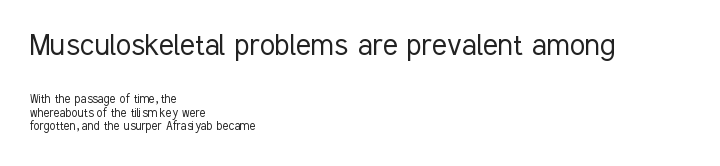
Q: Is the text bold? A: No.
Q: Is the text italic (slanted)? A: No, it is upright.
Q: Is the typeface a serif or a sans-serif typeface? A: Sans-serif.
Q: Is the text underlined? A: No.
Q: How is the paragraph aligned? A: Left-aligned.
Q: Is the spacing between letters normal or unusually wide? A: Normal.
Q: Is the spacing between lines tight, normal or loose? A: Tight.
Q: Which block of text is set in a larger size, the first (top) or the second (bottom)? A: The first (top) one.
Q: Width (condensed, normal, or wide)? A: Condensed.
Q: Stroke contrast? A: Low.
Q: x-height? A: Medium.
Q: Monospaced? A: No.
